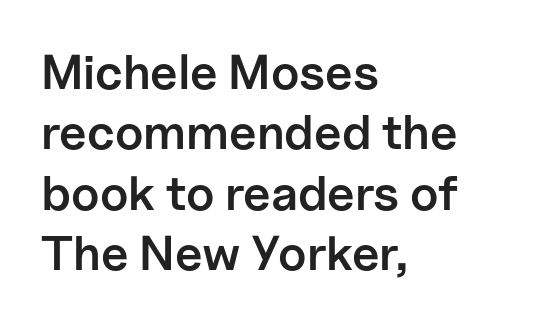
The image shows 49 px semibold sans-serif type, upright; set left-aligned, line spacing 1.23x, normal letter spacing, not underlined; low stroke contrast and a medium x-height.
